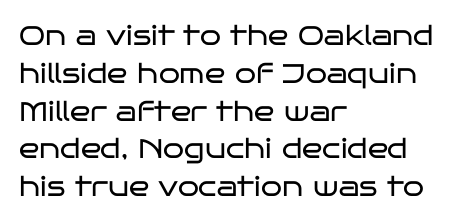
The image shows 27 px text type, upright; set left-aligned, normal line spacing (1.4x), normal letter spacing, not underlined.
